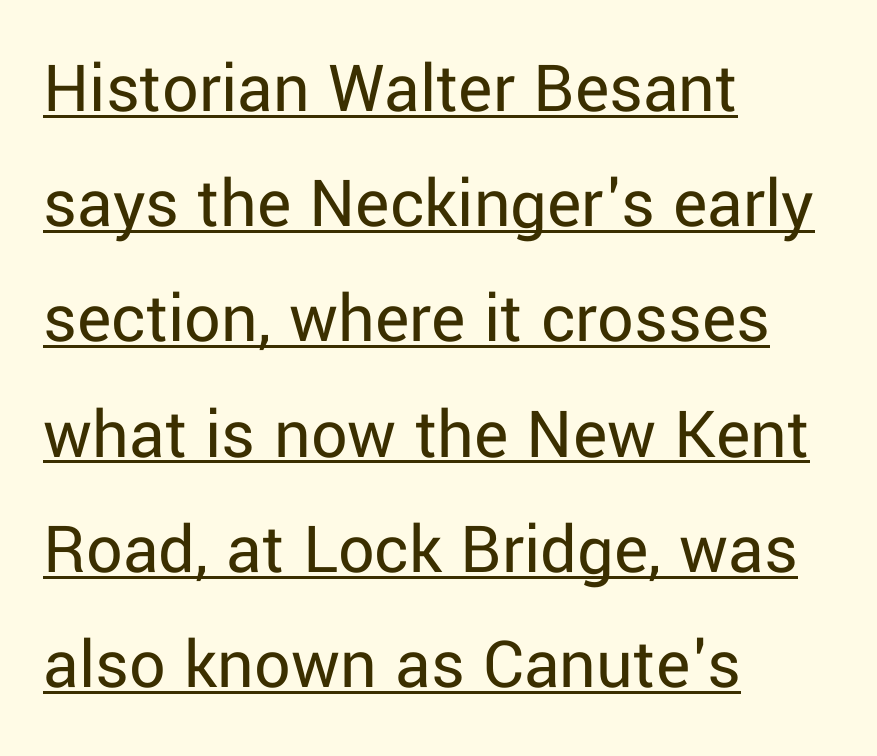
{"serif": "no", "italic": "no", "bold": "no", "weight": "regular", "width": "normal", "stroke_contrast": "low", "x_height": "medium", "monospaced": "no", "underline": "yes", "align": "left", "line_spacing": "normal", "line_spacing_ratio": 1.6, "letter_spacing": "normal", "letter_spacing_em": 0.0, "glyph_px": 72}
